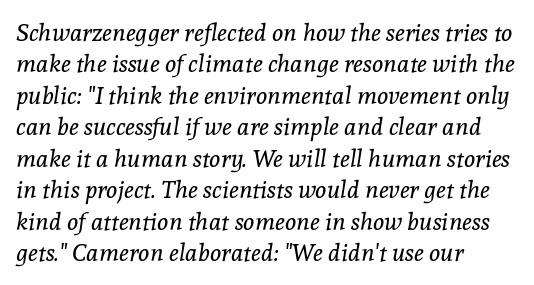
Letter spacing: default. One glance says typical: line gaps are just what's usual. Which margin do the lines hug? The left one — the right edge is uneven. A light-to-regular cut is what we see here. The area under the type is left untouched. You can tell it's italic because the verticals aren't actually vertical.
